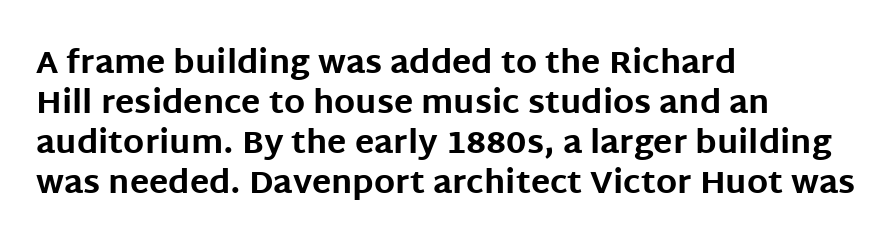
{"serif": "no", "italic": "no", "bold": "yes", "weight": "bold", "width": "normal", "stroke_contrast": "low", "x_height": "large", "monospaced": "no", "underline": "no", "align": "left", "line_spacing": "normal", "line_spacing_ratio": 1.25, "letter_spacing": "normal", "letter_spacing_em": 0.0, "glyph_px": 32}
